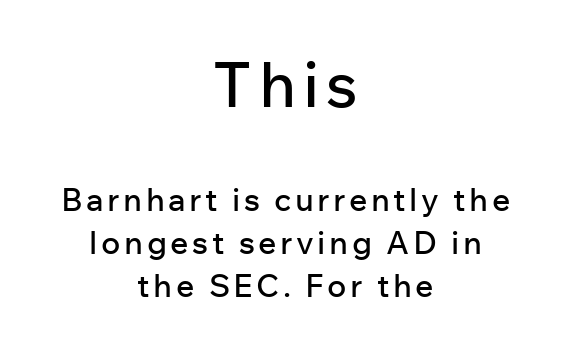
Decoration check: the copy has no underline. To sum up the face: it is a sans, with no serifs. The compositor balanced each line on the midline. The passage shown is typed in a proportional face where columns would drift.
